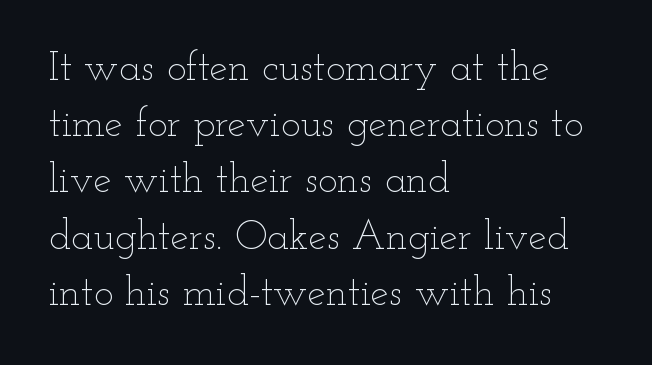
Q: Is the text bold? A: No.
Q: Is the text italic (slanted)? A: No, it is upright.
Q: Is the text underlined? A: No.
Q: How is the paragraph aligned? A: Left-aligned.
Q: Is the spacing between letters normal or unusually wide? A: Normal.
Q: Is the spacing between lines tight, normal or loose? A: Normal.
Q: Width (condensed, normal, or wide)? A: Wide.
Q: Stroke contrast? A: Low.
Q: x-height? A: Small.
Q: Monospaced? A: No.
